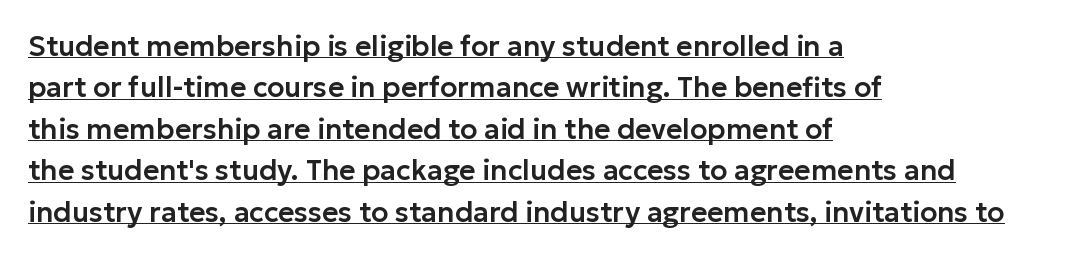
{"serif": "no", "italic": "no", "width": "normal", "stroke_contrast": "low", "x_height": "medium", "monospaced": "no", "underline": "yes", "align": "left", "line_spacing": "normal", "line_spacing_ratio": 1.48, "letter_spacing": "normal", "letter_spacing_em": 0.0, "glyph_px": 28}
